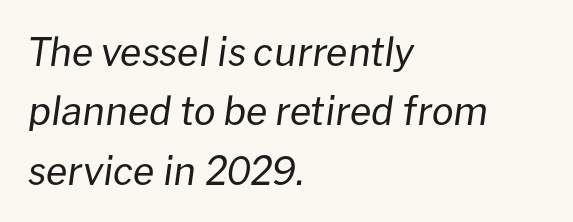
{"italic": "yes", "lean": "right", "slant_degrees": 8, "bold": "no", "weight": "regular", "width": "normal", "stroke_contrast": "low", "x_height": "medium", "monospaced": "no", "underline": "no", "align": "left", "line_spacing": "normal", "line_spacing_ratio": 1.52, "letter_spacing": "normal", "letter_spacing_em": 0.0, "glyph_px": 39}
